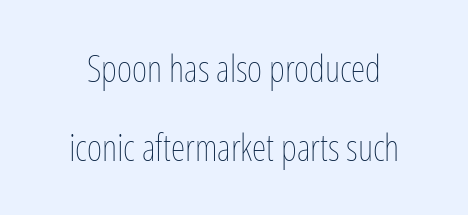
The image shows 37 px thin, condensed type, upright; set loose line spacing (2.14x), normal letter spacing, not underlined; low stroke contrast and a medium x-height.
